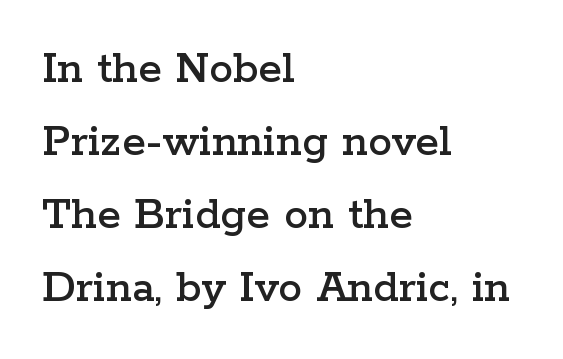
The typesetter chose a ragged-right arrangement here. Check the space under the baseline: it is left empty. These lines sit exactly where default settings would place them. Do the characters align in a grid? No, the font is proportional. Upright lettering throughout. The font family rendered here belongs to the serif group.
